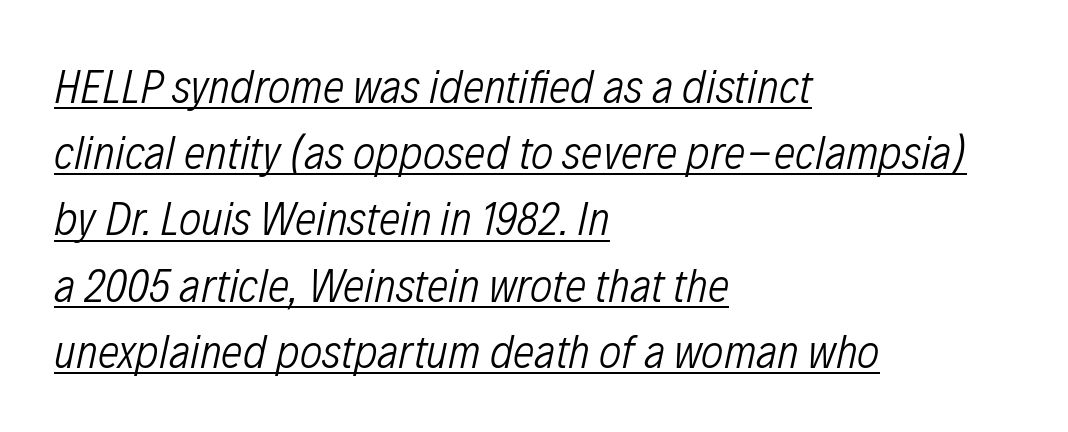
{"italic": "yes", "lean": "right", "slant_degrees": 12, "bold": "no", "weight": "light", "width": "condensed", "stroke_contrast": "low", "x_height": "medium", "monospaced": "no", "underline": "yes", "align": "left", "line_spacing": "normal", "line_spacing_ratio": 1.38, "letter_spacing": "normal", "letter_spacing_em": 0.0, "glyph_px": 48}
